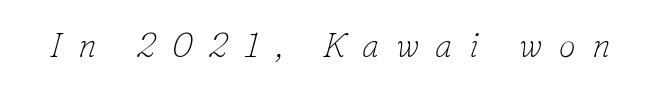
The image shows 34 px thin serif type, italic (leaning right); set unusually wide letter spacing (+0.49 em), not underlined; low stroke contrast and a small x-height.
